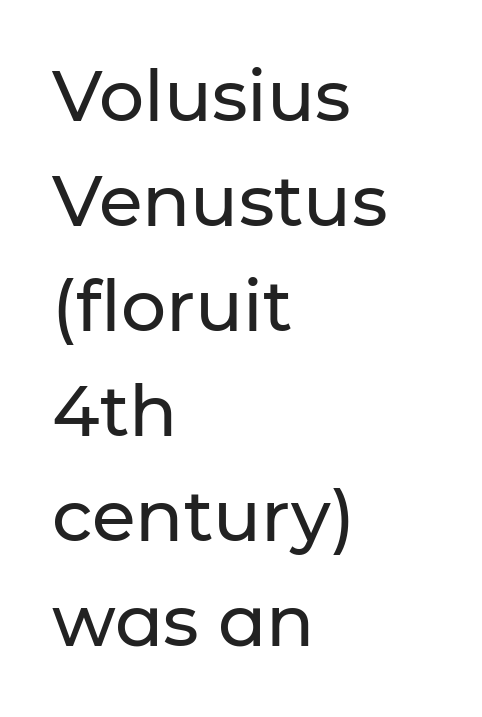
The font's upright variant was chosen for this text. You could not count columns in this text — the font is proportionally spaced. This block has exactly the height ordinary leading produces. Regarding serifs, this sample does without them. You could call the tracking neutral — neither tight nor loose. Layout note: lines flush left.
